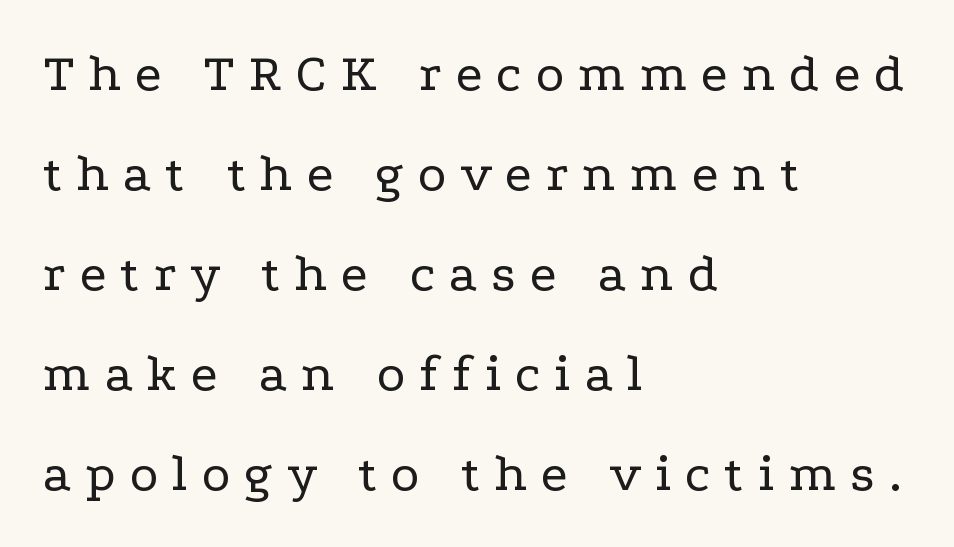
Look at the bottom of the vertical strokes: they flare into serifs here. No word sits above an underline. Compared with typical body copy, the letter spacing here is much looser. These lines were composed using upright roman letters. The text block is weighted toward the left margin, trailing off unevenly rightward. Proportional: the letters do not fall into vertical columns.
